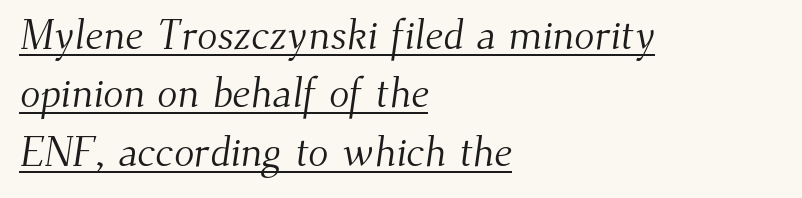
{"serif": "yes", "bold": "no", "weight": "light", "width": "normal", "stroke_contrast": "medium", "x_height": "small", "monospaced": "no", "underline": "yes", "align": "left", "line_spacing": "normal", "line_spacing_ratio": 1.39, "letter_spacing": "normal", "letter_spacing_em": 0.0, "glyph_px": 42}
